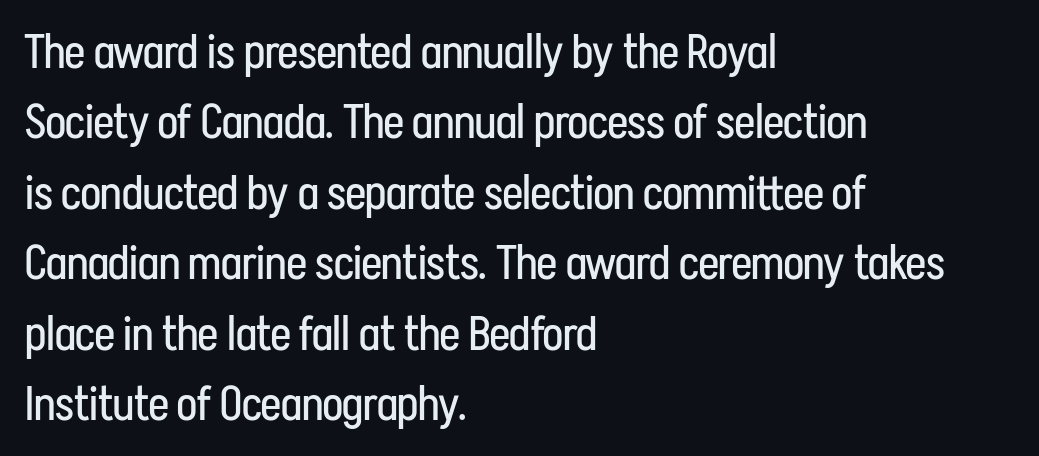
The image shows 47 px regular-weight, condensed sans-serif type, upright; set left-aligned, normal line spacing (1.5x), normal letter spacing, not underlined; low stroke contrast and a medium x-height.
